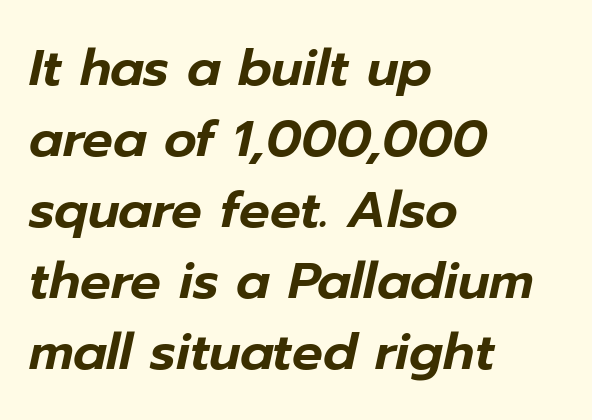
The rendering anchors every line to the left-hand side. Words appear dense and cohesive because spacing is normal. The axis of the letterforms is tilted away from vertical. Successive baselines arrive at the customary interval. Descenders are the only things crossing below the line.
